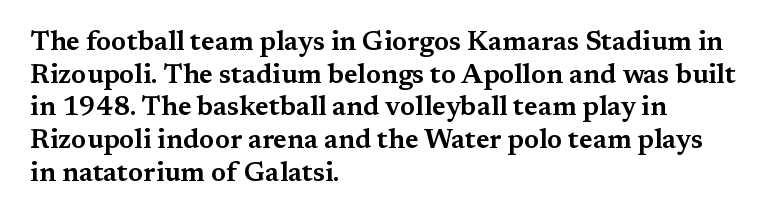
Q: Is the text italic (slanted)? A: No, it is upright.
Q: Is the text underlined? A: No.
Q: How is the paragraph aligned? A: Left-aligned.
Q: Is the spacing between letters normal or unusually wide? A: Normal.
